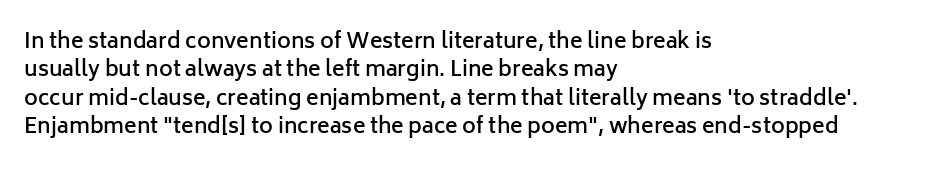
The lines are quadded left. Quick note: not italic, upright. Heft: intermediate — a semibold. Letter spacing: default. Each row of text sits above clean, open space.
